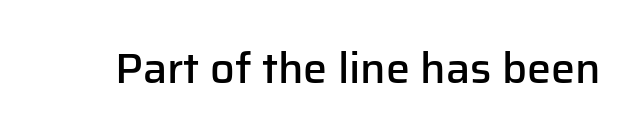
{"serif": "no", "italic": "no", "bold": "semi", "weight": "semibold", "width": "normal", "stroke_contrast": "low", "x_height": "medium", "monospaced": "no", "underline": "no", "letter_spacing": "normal", "letter_spacing_em": 0.0, "glyph_px": 43}
